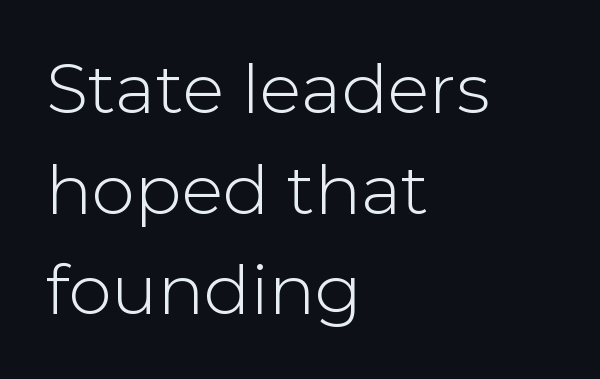
{"serif": "no", "italic": "no", "width": "normal", "stroke_contrast": "low", "x_height": "medium", "monospaced": "no", "underline": "no", "align": "left", "line_spacing": "normal", "line_spacing_ratio": 1.46, "letter_spacing": "normal", "letter_spacing_em": 0.0, "glyph_px": 69}
